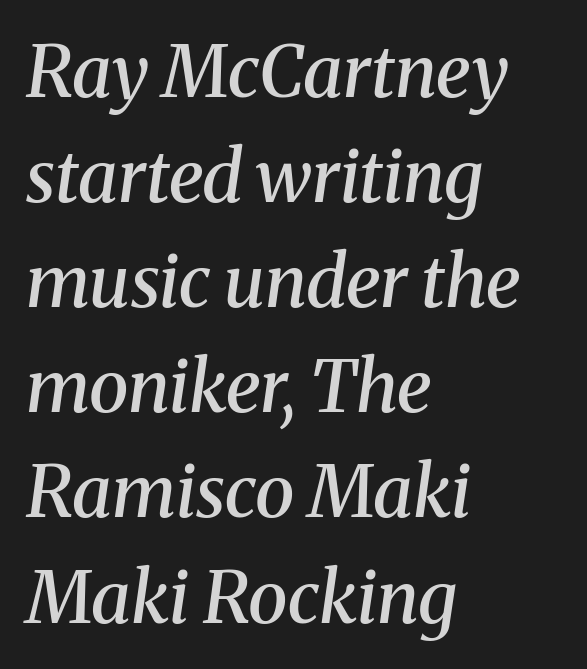
What kind of face is this? One with serifs. Rule under the text: the space is simply empty. Slant detected: the letters are inclined. Look at the tracking — it's just the regular setting, nothing added. Spacing verdict: proportional, widths tailored to each character. Bold? Not quite — semibold, heavier than regular but stopping short.
